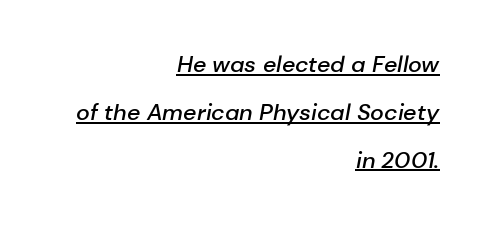
What decoration does the sample have? An underline. Glyph-to-glyph distance matches everyday printed text. Horizontal bands of white between lines are thick stripes. Horizontally, the lines are justified to the trailing edge only.
